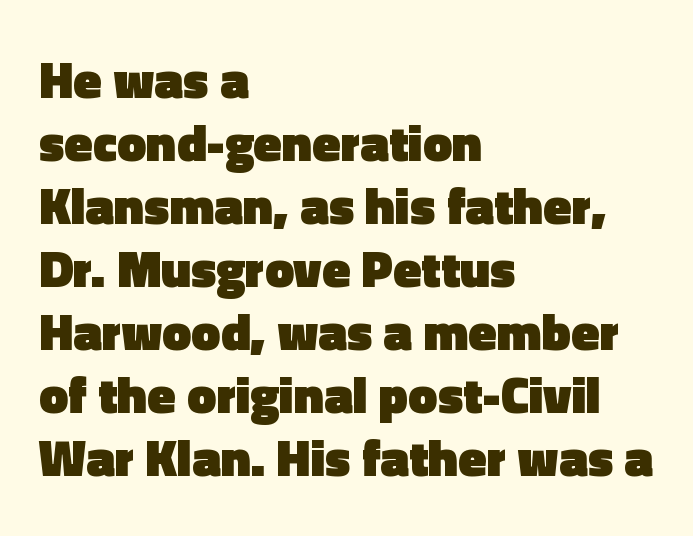
The image shows 52 px heavy sans-serif type, upright; set left-aligned, line spacing 1.21x, normal letter spacing, not underlined; a medium x-height.
